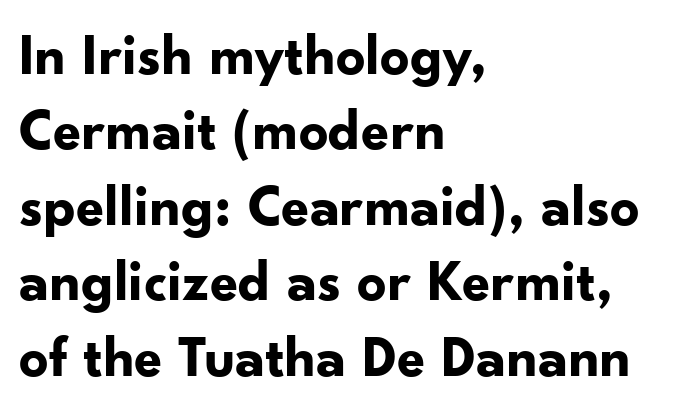
The image shows 58 px bold sans-serif type, upright; set left-aligned, normal line spacing (1.3x), normal letter spacing, not underlined; low stroke contrast and a small x-height.
